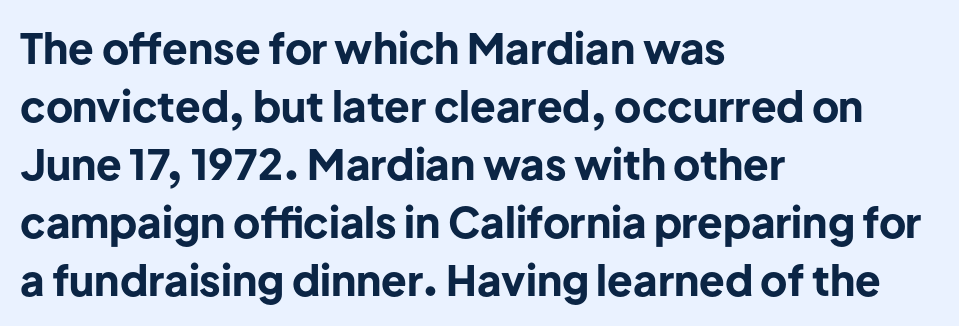
{"serif": "no", "italic": "no", "bold": "yes", "weight": "bold", "width": "normal", "stroke_contrast": "low", "x_height": "medium", "monospaced": "no", "underline": "no", "align": "left", "line_spacing": "normal", "line_spacing_ratio": 1.38, "letter_spacing": "normal", "letter_spacing_em": 0.0, "glyph_px": 42}
